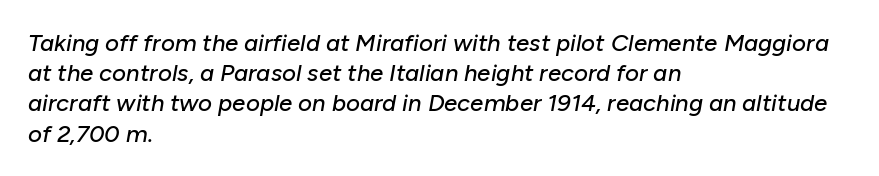
The image shows 24 px text type, italic (leaning right); set left-aligned, normal line spacing (1.26x), normal letter spacing, not underlined.
